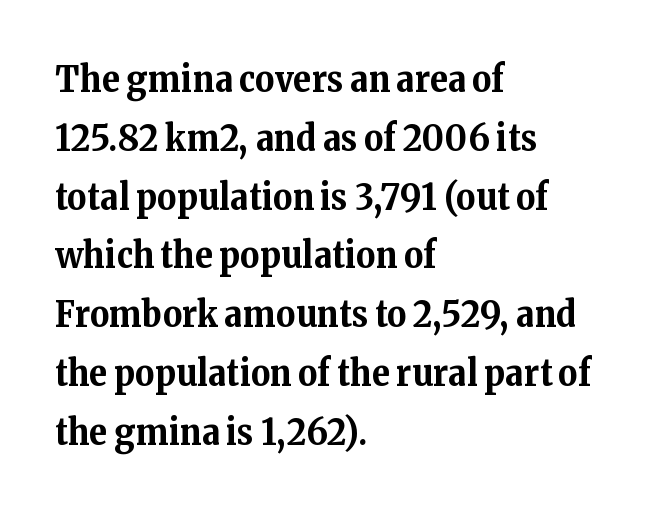
{"serif": "yes", "italic": "no", "bold": "yes", "weight": "bold", "width": "normal", "stroke_contrast": "medium", "x_height": "medium", "monospaced": "no", "underline": "no", "align": "left", "line_spacing": "normal", "line_spacing_ratio": 1.59, "letter_spacing": "normal", "letter_spacing_em": 0.0, "glyph_px": 37}
